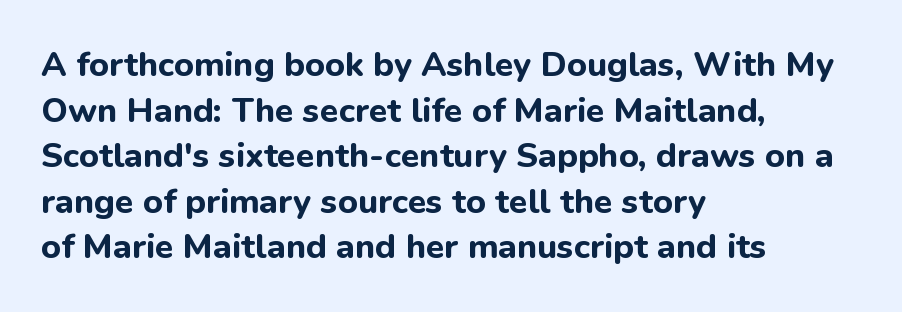
{"serif": "no", "italic": "no", "bold": "yes", "weight": "bold", "width": "normal", "stroke_contrast": "low", "x_height": "medium", "monospaced": "no", "underline": "no", "align": "left", "line_spacing": "normal", "line_spacing_ratio": 1.34, "letter_spacing": "normal", "letter_spacing_em": 0.0, "glyph_px": 34}
